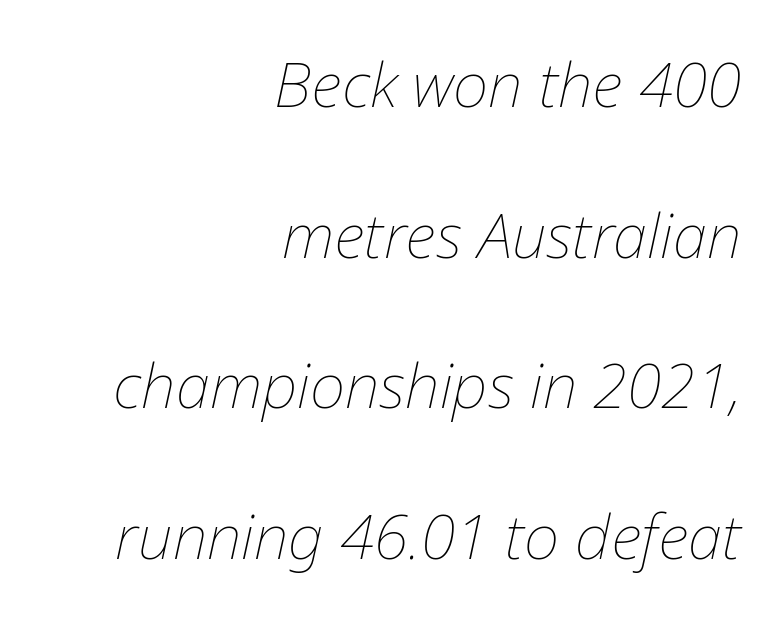
Reading down the column, the eye jumps a long way to each next line. The baseline area is clear. The passage shown is typed in a proportional face where columns would drift. You can tell it's italic because the verticals aren't actually vertical.
